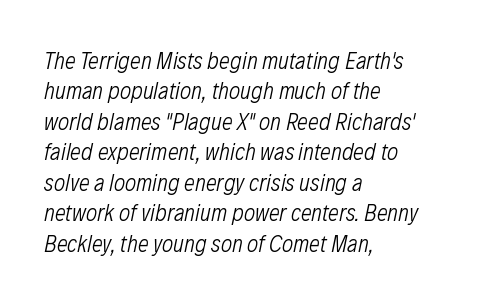
The image shows 24 px text type, italic (leaning right); set left-aligned, normal line spacing (1.27x), normal letter spacing, not underlined.
